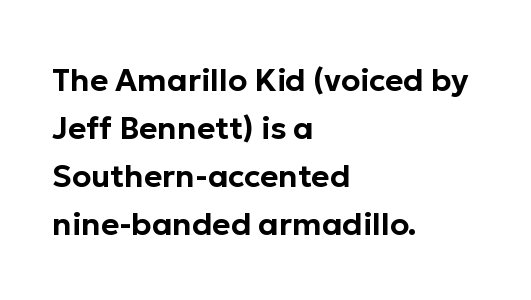
{"serif": "no", "italic": "no", "width": "normal", "stroke_contrast": "low", "x_height": "medium", "monospaced": "no", "underline": "no", "align": "left", "line_spacing": "normal", "line_spacing_ratio": 1.55, "letter_spacing": "normal", "letter_spacing_em": 0.0, "glyph_px": 31}
